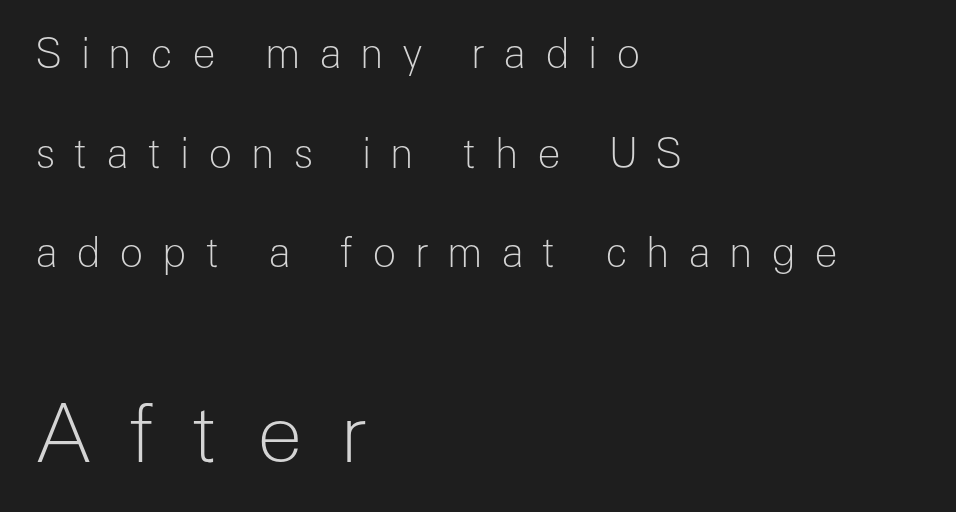
The image shows 79 px light sans-serif type, upright; set left-aligned, loose line spacing (2.49x), unusually wide letter spacing (+0.46 em), not underlined; the second (bottom) block is 1.98x larger; low stroke contrast and a medium x-height.
